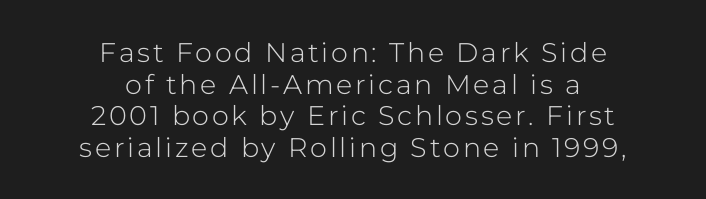
{"italic": "no", "bold": "no", "underline": "no", "align": "center", "line_spacing_ratio": 1.17, "glyph_px": 27}
